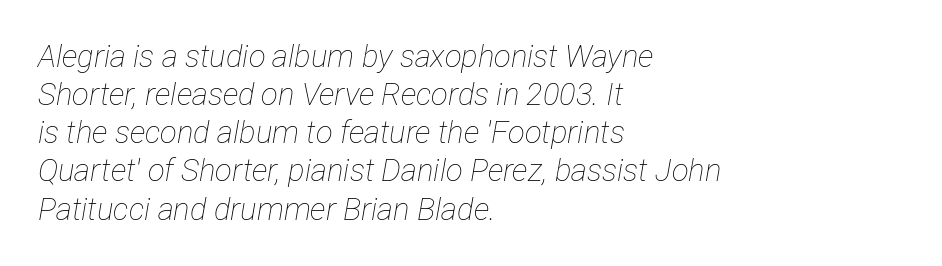
Is this a fixed-width face? No — the glyphs have proportional, varying widths. On a weight scale, this lands at 450 or below. This is oblique type, the kind used for emphasis or titles. The passage shown is not underscored anywhere.
